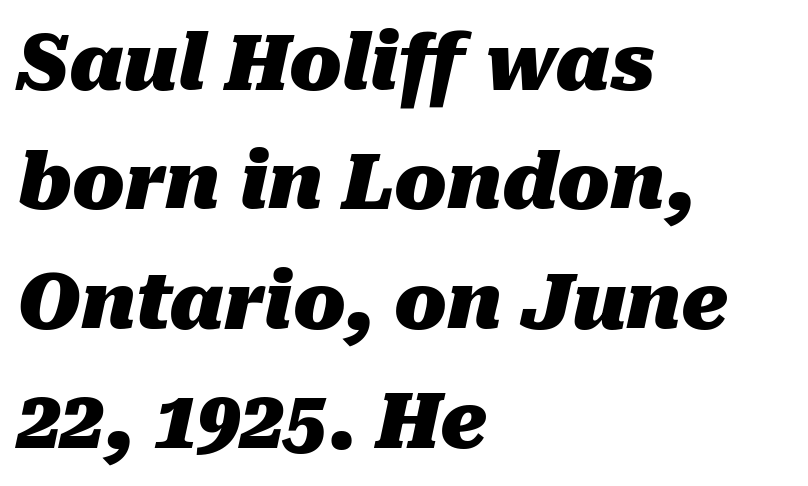
Q: Is the text bold? A: Yes.
Q: Is the text italic (slanted)? A: Yes, it leans right by about 10 degrees.
Q: Is the text underlined? A: No.
Q: How is the paragraph aligned? A: Left-aligned.
Q: Is the spacing between letters normal or unusually wide? A: Normal.
Q: Is the spacing between lines tight, normal or loose? A: Normal.
Q: Width (condensed, normal, or wide)? A: Normal.
Q: Stroke contrast? A: Medium.
Q: x-height? A: Medium.
Q: Monospaced? A: No.
